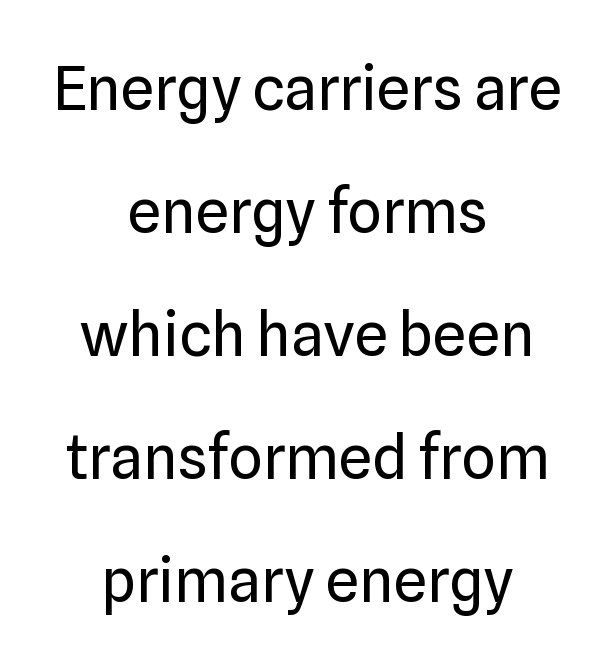
These lines stand farther apart than default settings would place them. Think of a printed novel: that variable character pitch is what you see here. The face looks like a standard text weight, possibly lighter. In terms of letterspacing, this is plain default setting. Honestly, there is no underline to notice here at all.
